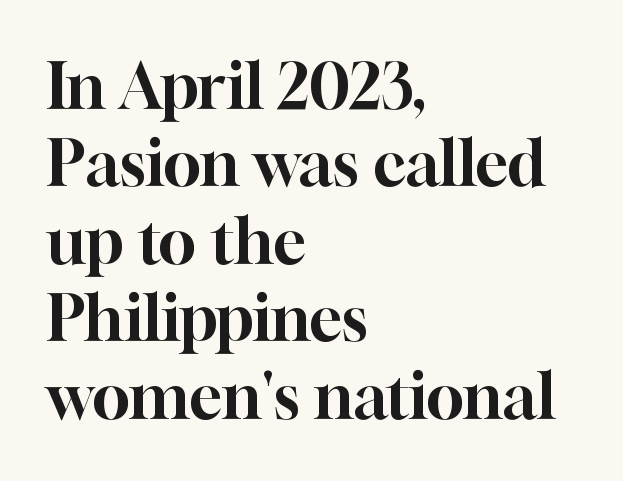
There is no visible air inserted between adjacent glyphs. Type without underlining. The face used here is proportionally spaced, like ordinary book or web type. Which margin do the lines hug? The left one — the right edge is uneven. The type sits square on the baseline with zero lean. Type style note: has serifs.
